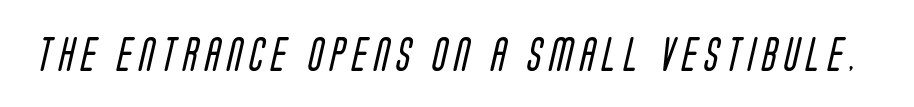
The image shows 34 px regular-weight, condensed sans-serif type; set unusually wide letter spacing (+0.22 em), not underlined; low stroke contrast and a large x-height.
